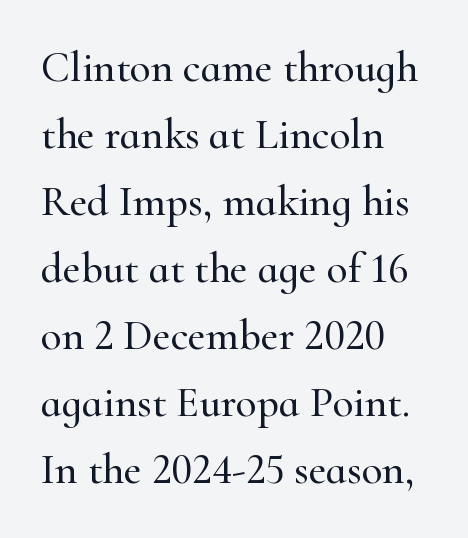
This is the regular roman posture of the typeface. Horizontal alignment here is leftward, the default for most running prose. This sample uses plain, unmodified letter spacing. Regular leading. The rendering uses natural spacing where letterforms have individual widths. The text was rendered using a seriffed face with decorative stroke endings.
